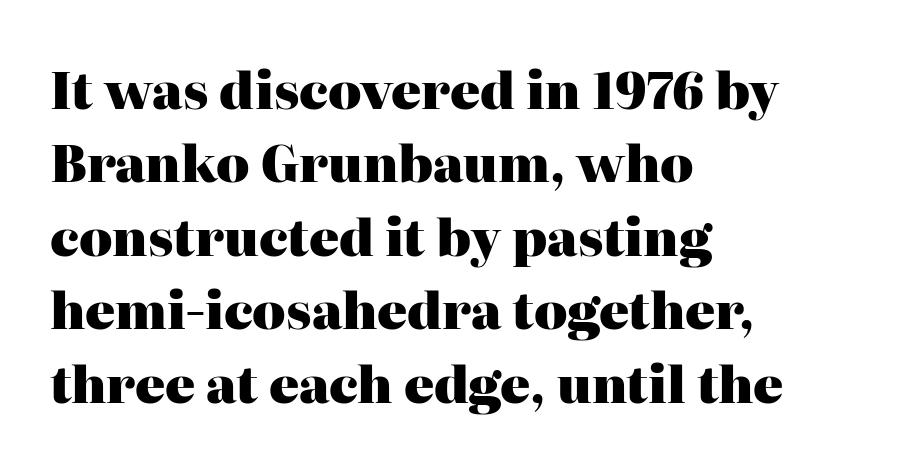
The image shows 50 px heavy serif type, upright; set left-aligned, normal line spacing (1.47x), normal letter spacing, not underlined; high stroke contrast and a medium x-height.
